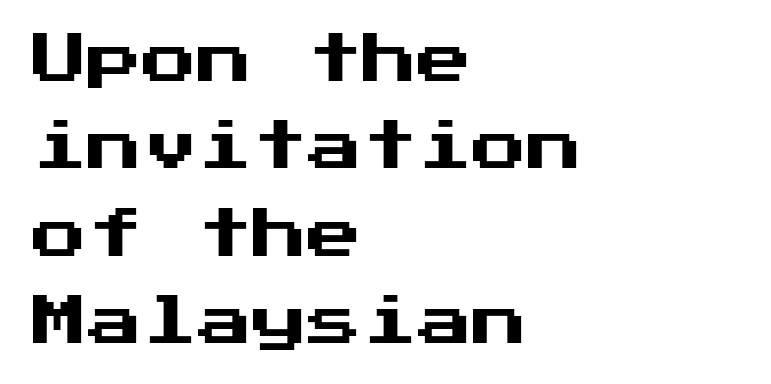
{"serif": "no", "italic": "no", "width": "normal", "stroke_contrast": "medium", "x_height": "medium", "underline": "no", "align": "left", "line_spacing": "normal", "line_spacing_ratio": 1.59, "letter_spacing": "normal", "letter_spacing_em": 0.0, "glyph_px": 55}
